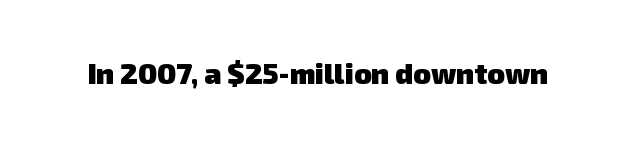
The image shows 29 px heavy sans-serif type; set normal letter spacing, not underlined; low stroke contrast and a medium x-height.
